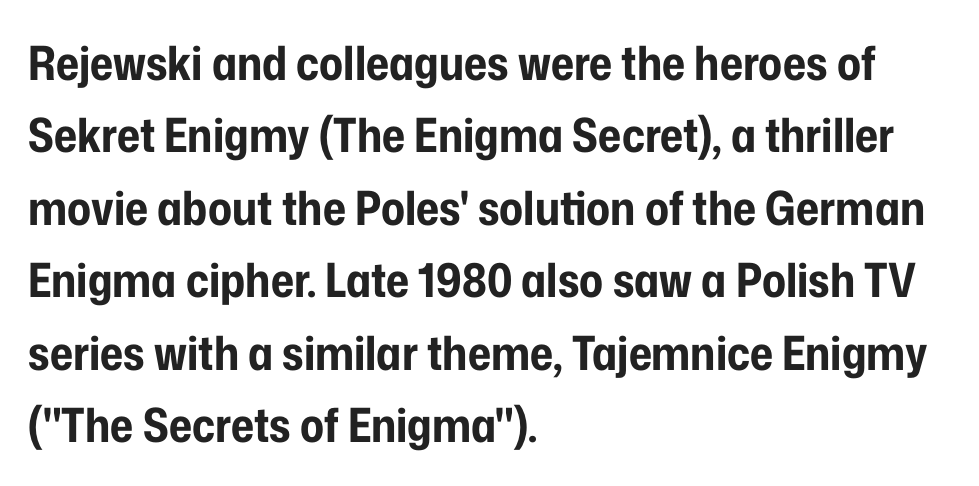
Q: Is the text bold? A: Yes.
Q: Is the text italic (slanted)? A: No, it is upright.
Q: Is the typeface a serif or a sans-serif typeface? A: Sans-serif.
Q: Is the text underlined? A: No.
Q: How is the paragraph aligned? A: Left-aligned.
Q: Is the spacing between letters normal or unusually wide? A: Normal.
Q: Is the spacing between lines tight, normal or loose? A: Normal.
Q: Width (condensed, normal, or wide)? A: Condensed.
Q: Stroke contrast? A: Low.
Q: x-height? A: Medium.
Q: Monospaced? A: No.
